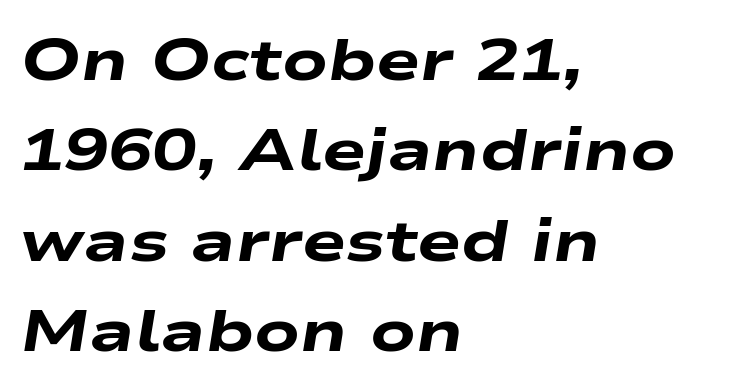
The image shows 59 px heavy, wide type, italic (leaning right); set left-aligned, normal line spacing (1.53x), normal letter spacing, not underlined; low stroke contrast and a medium x-height.
